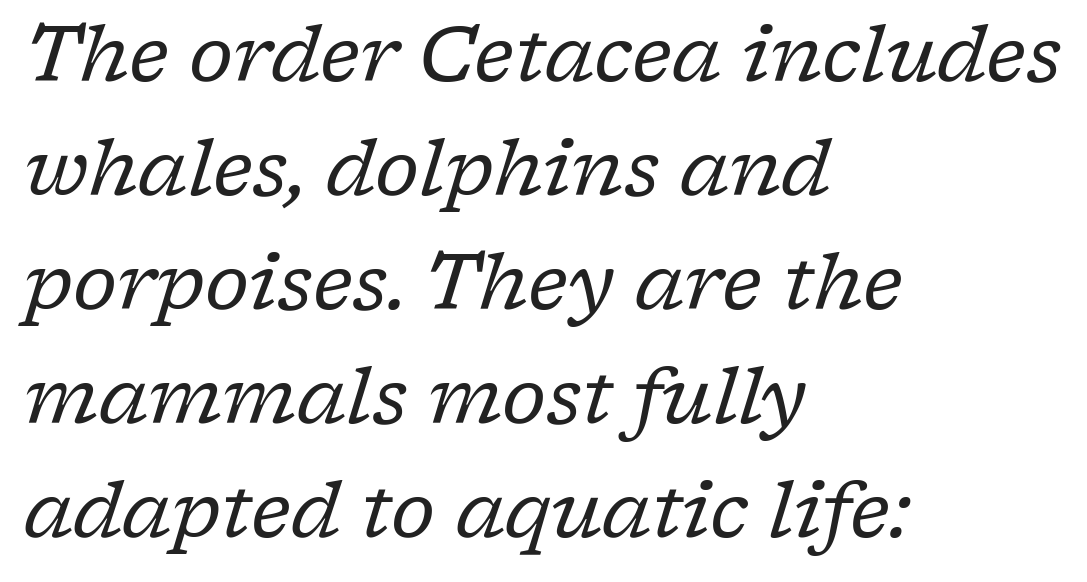
Q: Is the text bold? A: No.
Q: Is the text italic (slanted)? A: Yes, it leans right by about 17 degrees.
Q: Is the typeface a serif or a sans-serif typeface? A: Serif.
Q: Is the text underlined? A: No.
Q: How is the paragraph aligned? A: Left-aligned.
Q: Is the spacing between letters normal or unusually wide? A: Normal.
Q: Is the spacing between lines tight, normal or loose? A: Normal.
Q: Width (condensed, normal, or wide)? A: Normal.
Q: Stroke contrast? A: Low.
Q: x-height? A: Medium.
Q: Monospaced? A: No.
